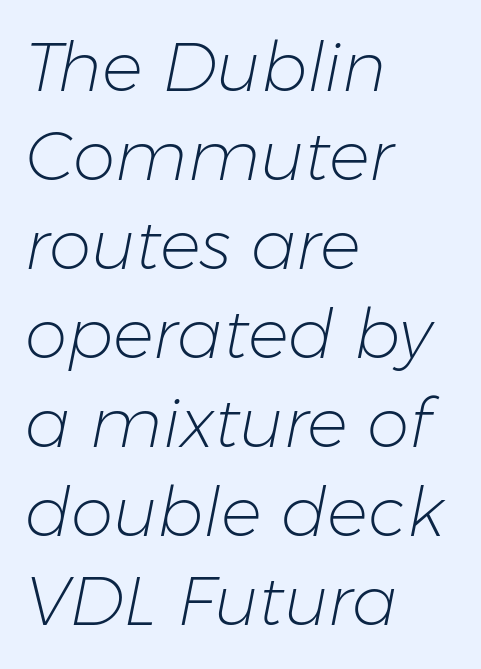
The foot of each line stays bare and open. Is this a fixed-width face? No — the glyphs have proportional, varying widths. The text block is weighted toward the left margin, trailing off unevenly rightward. The glyphs look as if they've been sheared to an angle. No extra tracking has been applied to these lines.
